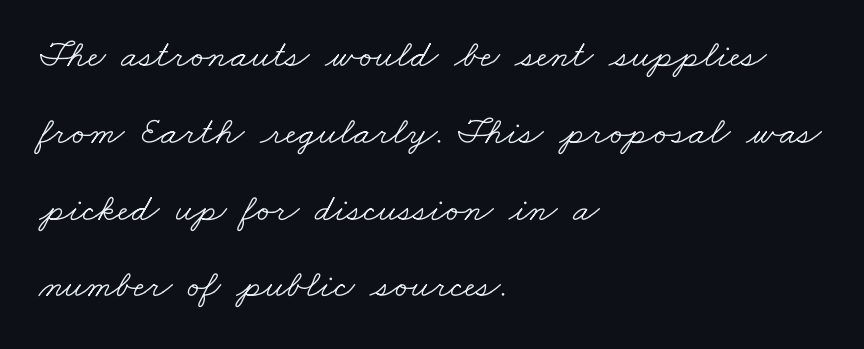
This sample has the flowing, uneven cadence of proportional lettering. The zone under the glyphs is completely vacant. Old-style or modern, the face here clearly has serifs. Heaviness? Minimal to ordinary, like unemphasized prose. Glyph-to-glyph distance matches everyday printed text.
